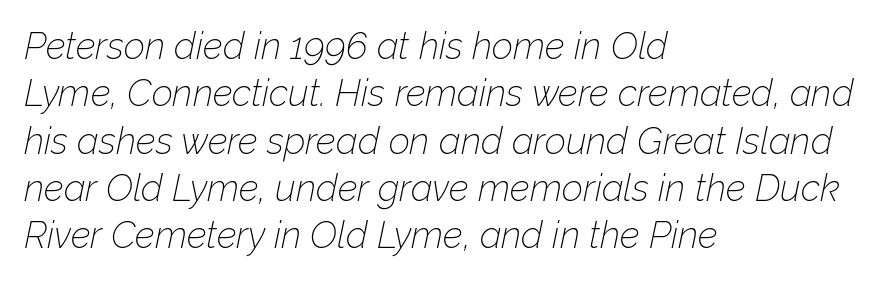
Q: Is the text bold? A: No.
Q: Is the text italic (slanted)? A: Yes, it leans right by about 12 degrees.
Q: Is the text underlined? A: No.
Q: How is the paragraph aligned? A: Left-aligned.
Q: Is the spacing between letters normal or unusually wide? A: Normal.
Q: Is the spacing between lines tight, normal or loose? A: Normal.
Q: Width (condensed, normal, or wide)? A: Normal.
Q: Stroke contrast? A: Low.
Q: x-height? A: Medium.
Q: Monospaced? A: No.
